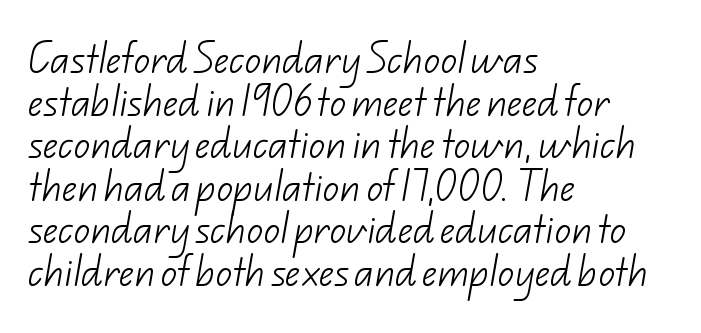
Check where the strokes stop: nothing finishes them off — pure sans. Heaviness? Minimal to ordinary, like unemphasized prose. Horizontal alignment here is leftward, the default for most running prose. Decoration check: the copy has no underline. Is this a fixed-width face? No — the glyphs have proportional, varying widths.
